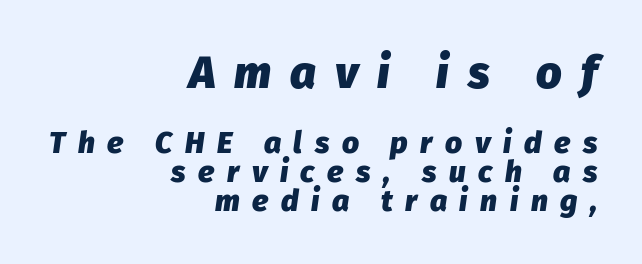
The image shows 45 px heavy type, italic (leaning right); set right-aligned, tight line spacing (0.96x), unusually wide letter spacing (+0.42 em), not underlined; the first (top) block is 1.5x larger; low stroke contrast and a medium x-height.
